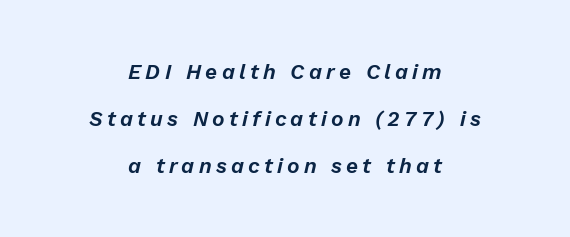
{"italic": "yes", "lean": "right", "slant_degrees": 13, "underline": "no", "align": "center", "line_spacing": "loose", "line_spacing_ratio": 2.25, "letter_spacing": "wide", "letter_spacing_em": 0.2, "glyph_px": 21}
